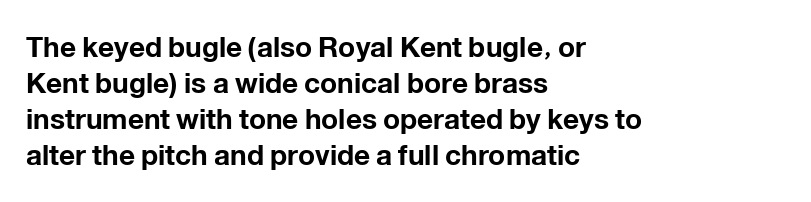
The image shows 28 px bold sans-serif type, upright; set left-aligned, normal line spacing (1.28x), normal letter spacing, not underlined; low stroke contrast and a medium x-height.
